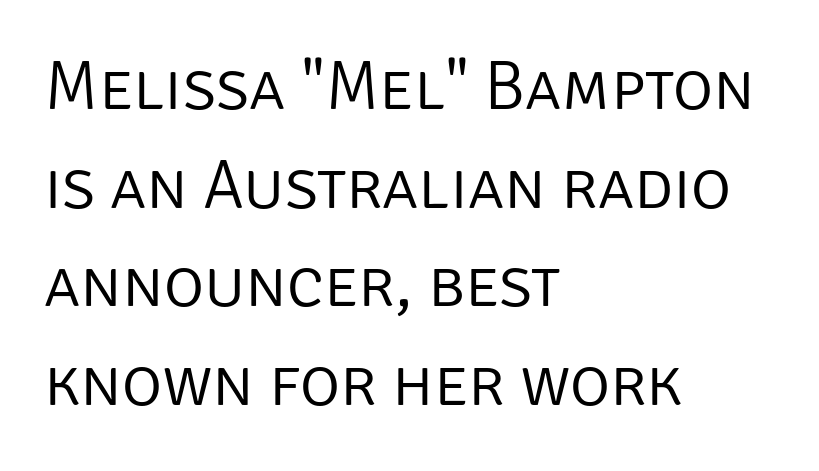
Varying glyph widths throughout — classic text-font behaviour. Visually the block forms a straight wall on the left and a jagged coastline on the right. Evenly set lines give the paragraph a standard silhouette. The face used here is a sans, in the tradition of grotesques and geometrics.
